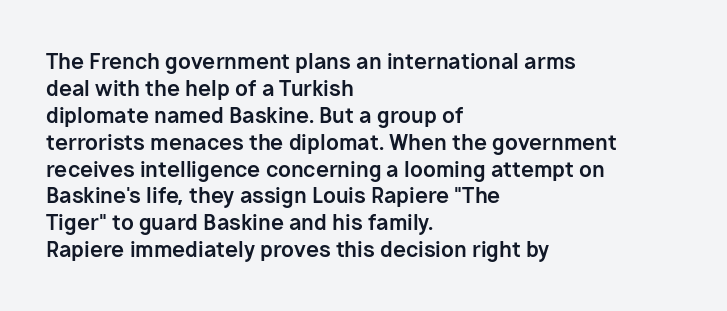
Q: Is the text bold? A: Yes.
Q: Is the text italic (slanted)? A: No, it is upright.
Q: Is the text underlined? A: No.
Q: How is the paragraph aligned? A: Left-aligned.
Q: Is the spacing between letters normal or unusually wide? A: Normal.
Q: Is the spacing between lines tight, normal or loose? A: Normal.
